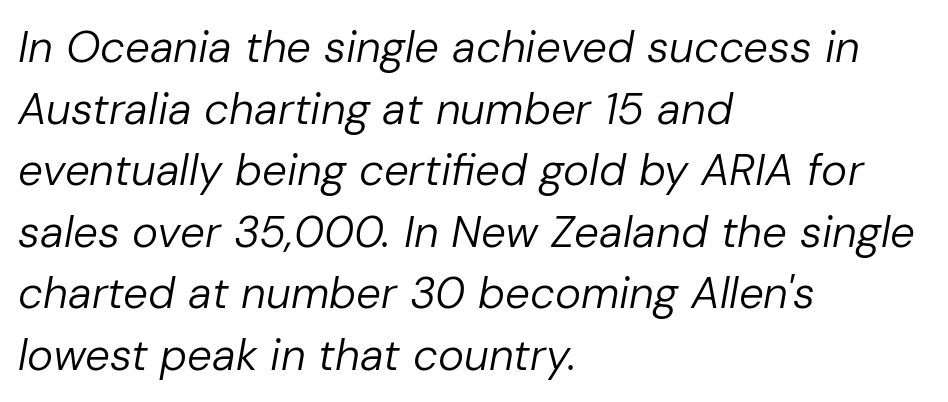
The image shows 44 px regular-weight type, italic (leaning right); set left-aligned, normal line spacing (1.4x), normal letter spacing, not underlined; low stroke contrast and a medium x-height.
